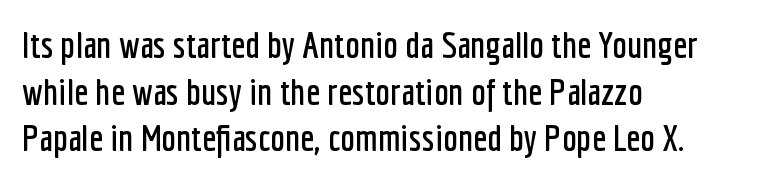
Q: Is the text italic (slanted)? A: No, it is upright.
Q: Is the typeface a serif or a sans-serif typeface? A: Sans-serif.
Q: Is the text underlined? A: No.
Q: How is the paragraph aligned? A: Left-aligned.
Q: Is the spacing between letters normal or unusually wide? A: Normal.
Q: Is the spacing between lines tight, normal or loose? A: Normal.
Q: Width (condensed, normal, or wide)? A: Condensed.
Q: Stroke contrast? A: Low.
Q: x-height? A: Medium.
Q: Monospaced? A: No.
